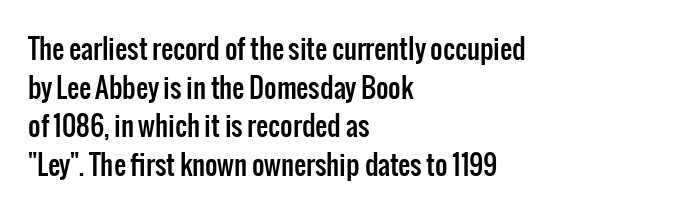
{"italic": "no", "underline": "no", "align": "left", "line_spacing": "normal", "line_spacing_ratio": 1.43, "letter_spacing": "normal", "letter_spacing_em": 0.0, "glyph_px": 27}
